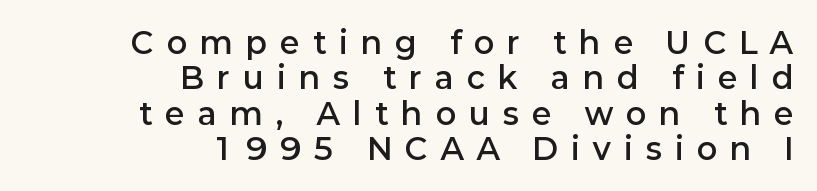
{"serif": "no", "italic": "no", "bold": "semi", "weight": "semibold", "width": "normal", "stroke_contrast": "low", "x_height": "medium", "monospaced": "no", "underline": "no", "align": "right", "line_spacing_ratio": 1.18, "letter_spacing": "wide", "letter_spacing_em": 0.45, "glyph_px": 30}
